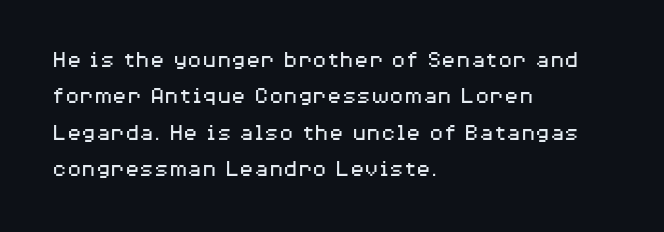
Q: Is the text bold? A: No.
Q: Is the text italic (slanted)? A: No, it is upright.
Q: Is the text underlined? A: No.
Q: How is the paragraph aligned? A: Left-aligned.
Q: Is the spacing between letters normal or unusually wide? A: Normal.
Q: Is the spacing between lines tight, normal or loose? A: Normal.
